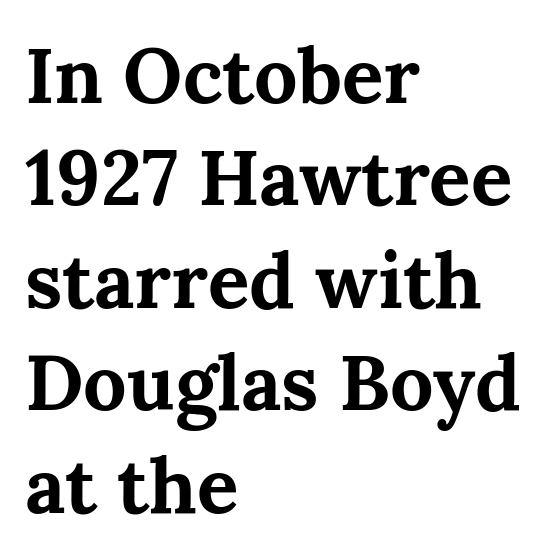
Between one letter and the next there's only the usual sliver of space. This is heavy type, rendered in bold. The lines are quadded left. The type sits square on the baseline with zero lean. Think of a printed novel: that variable character pitch is what you see here.
